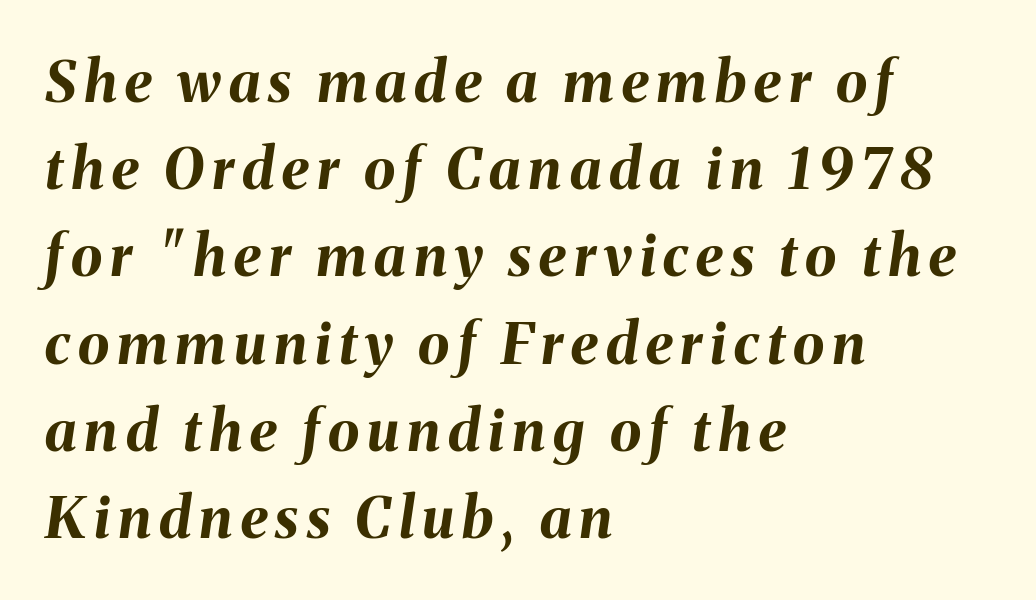
The text block is weighted toward the left margin, trailing off unevenly rightward. Here the designer chose a conventional face with non-uniform glyph widths. Its strokes are broad and dark, the hallmark of bold type. Just letters on the line, the space beneath them empty.
